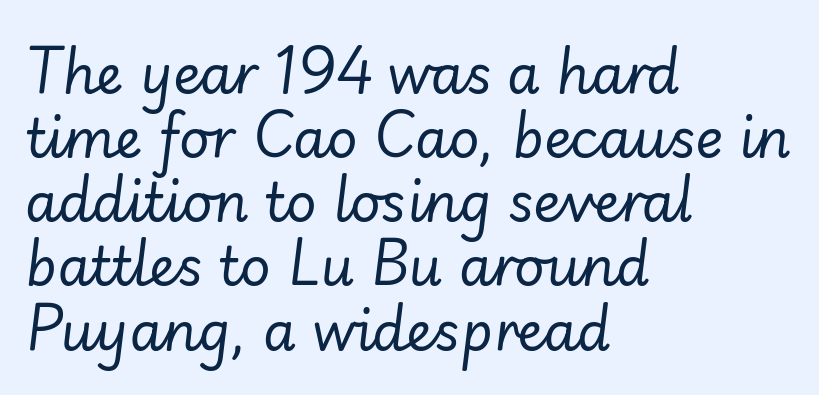
Which margin do the lines hug? The left one — the right edge is uneven. Stems and bowls with no extra thickness — not bold. Decoration check: the copy has no underline. Style check: oblique.
